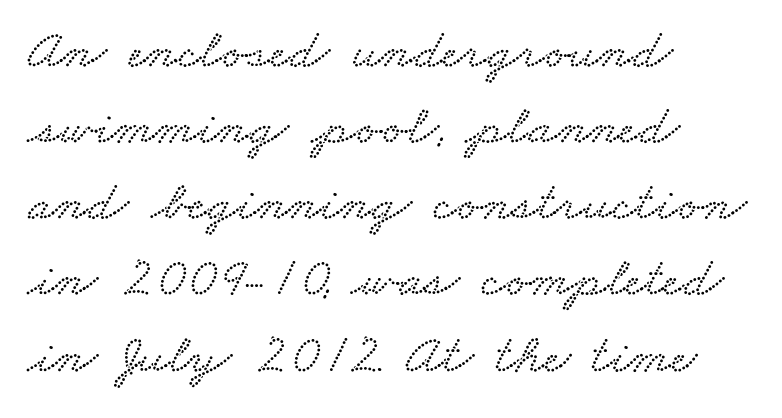
{"width": "wide", "stroke_contrast": "low", "x_height": "small", "monospaced": "no", "underline": "no", "align": "left", "line_spacing": "normal", "line_spacing_ratio": 1.36, "letter_spacing": "normal", "letter_spacing_em": 0.0, "glyph_px": 56}
